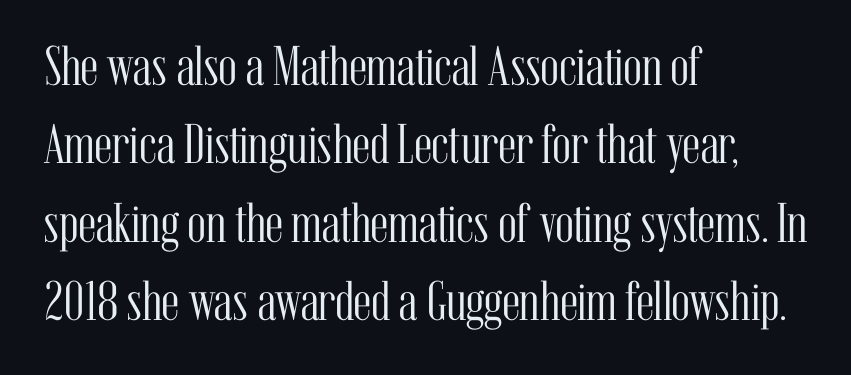
{"serif": "yes", "italic": "no", "bold": "no", "weight": "light", "width": "condensed", "stroke_contrast": "medium", "x_height": "medium", "monospaced": "no", "underline": "no", "align": "left", "line_spacing": "normal", "line_spacing_ratio": 1.4, "letter_spacing": "normal", "letter_spacing_em": 0.0, "glyph_px": 56}
